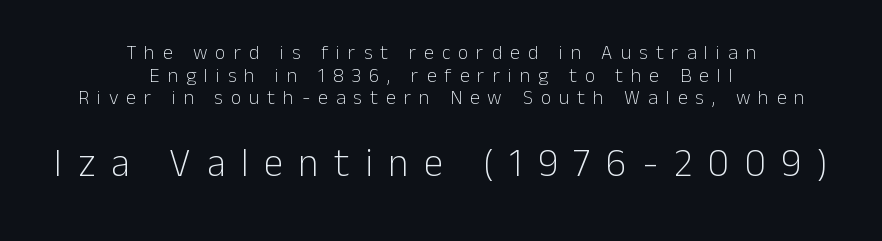
Q: Is the text bold? A: No.
Q: Is the text italic (slanted)? A: No, it is upright.
Q: Is the typeface a serif or a sans-serif typeface? A: Sans-serif.
Q: Is the text underlined? A: No.
Q: How is the paragraph aligned? A: Centered.
Q: Is the spacing between letters normal or unusually wide? A: Unusually wide.
Q: Is the spacing between lines tight, normal or loose? A: Tight.
Q: Which block of text is set in a larger size, the first (top) or the second (bottom)? A: The second (bottom) one.
Q: Width (condensed, normal, or wide)? A: Normal.
Q: Stroke contrast? A: Low.
Q: x-height? A: Medium.
Q: Monospaced? A: No.
